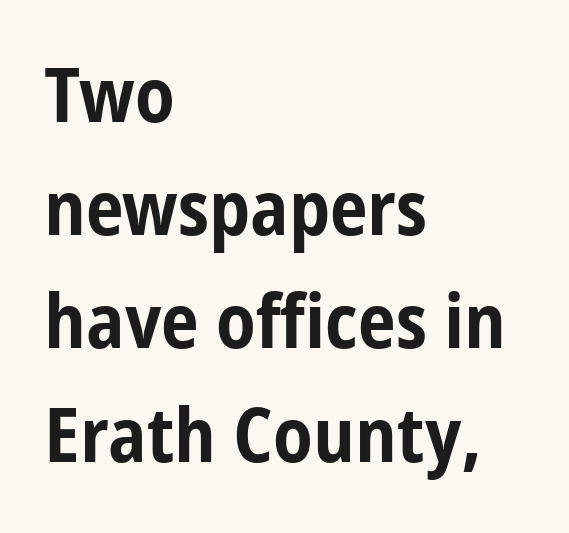
{"serif": "no", "italic": "no", "bold": "yes", "weight": "bold", "width": "condensed", "stroke_contrast": "low", "x_height": "medium", "monospaced": "no", "underline": "no", "align": "left", "line_spacing": "normal", "line_spacing_ratio": 1.49, "letter_spacing": "normal", "letter_spacing_em": 0.0, "glyph_px": 76}
